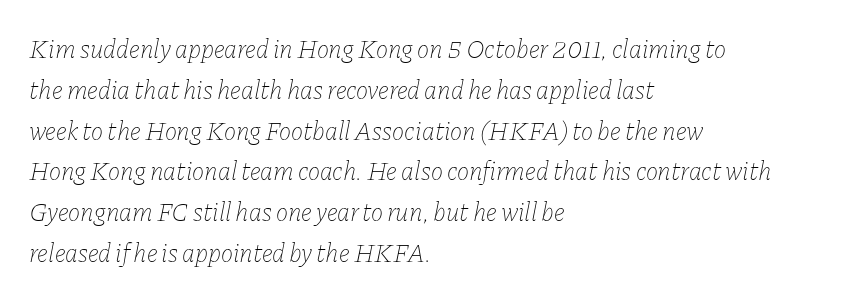
{"italic": "yes", "lean": "right", "slant_degrees": 11, "bold": "no", "underline": "no", "align": "left", "line_spacing": "normal", "line_spacing_ratio": 1.57, "letter_spacing": "normal", "letter_spacing_em": 0.0, "glyph_px": 26}
